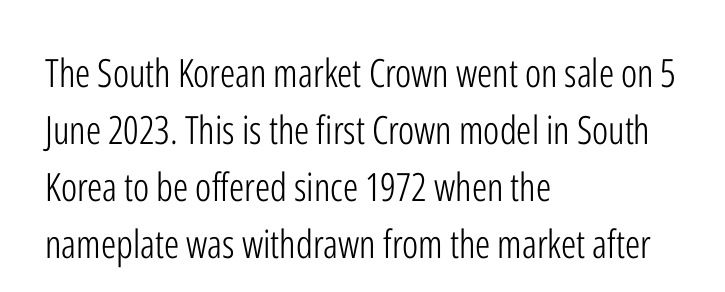
Q: Is the text bold? A: No.
Q: Is the text italic (slanted)? A: No, it is upright.
Q: Is the typeface a serif or a sans-serif typeface? A: Sans-serif.
Q: Is the text underlined? A: No.
Q: How is the paragraph aligned? A: Left-aligned.
Q: Is the spacing between letters normal or unusually wide? A: Normal.
Q: Is the spacing between lines tight, normal or loose? A: Normal.
Q: Width (condensed, normal, or wide)? A: Condensed.
Q: Stroke contrast? A: Low.
Q: x-height? A: Medium.
Q: Monospaced? A: No.
